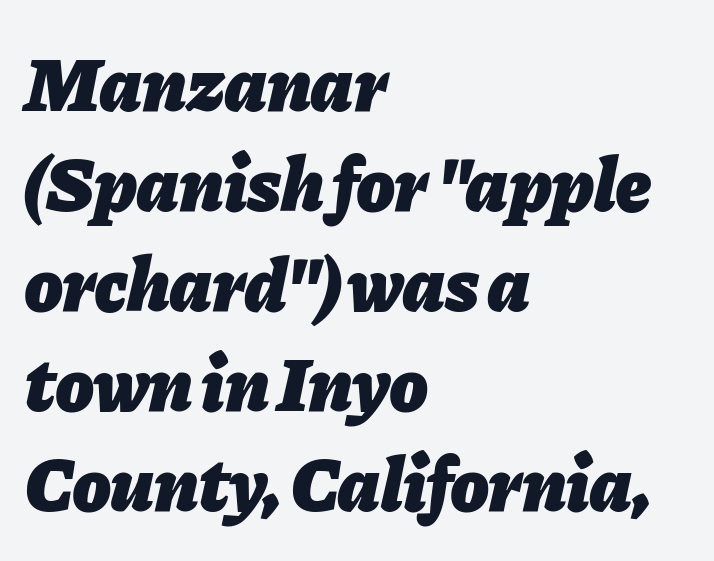
The image shows 77 px heavy type, italic (leaning right); set left-aligned, normal line spacing (1.3x), normal letter spacing, not underlined; low stroke contrast and a medium x-height.
